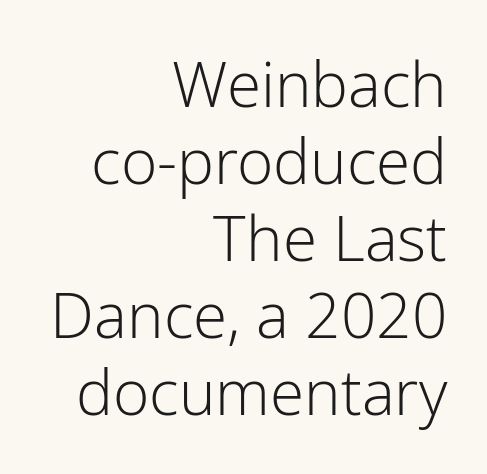
The letters carry no serifs — their stems end cleanly without finishing strokes. A flush-right, rag-left setting is used for this passage. This sample has the flowing, uneven cadence of proportional lettering. No chunkiness to these letters — they're not bold. The passage shown is not underscored anywhere. The face used here is rendered with its standard letterfit.
